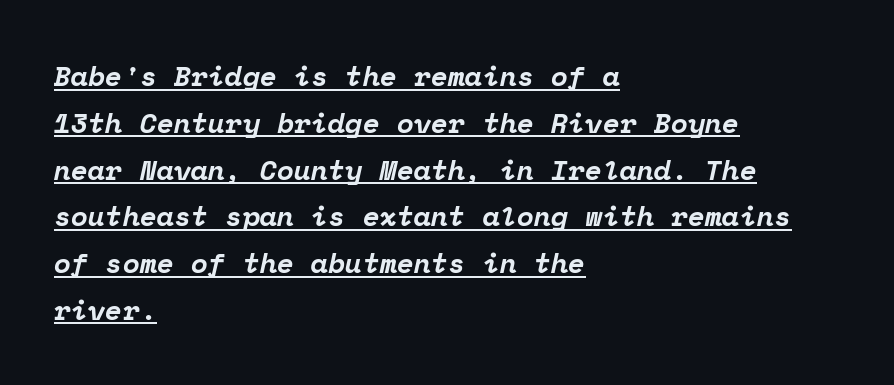
You'd pick this weight for a headline — it's a proper bold. Each letter, wide or thin by design, is forced into the same width here. A student would call this left alignment; a typographer would say flush left, rag right. The lettering tilts uniformly, giving the passage an italic look. The words here are underlined. Evenly set lines give the paragraph a standard silhouette.
